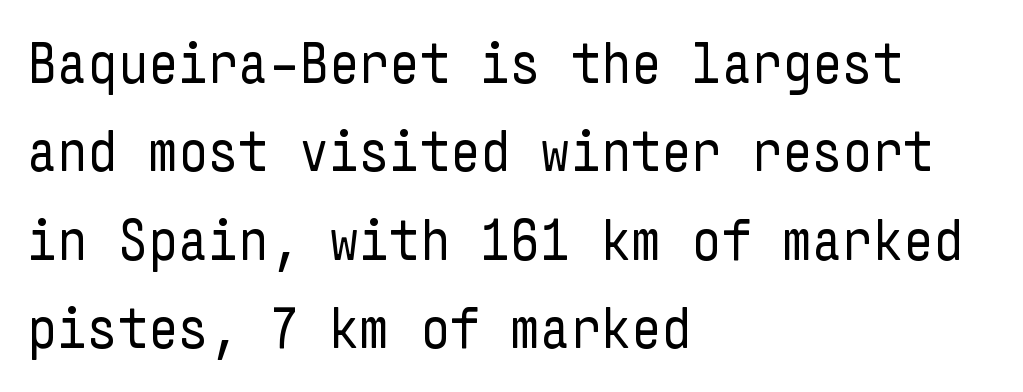
The image shows 59 px regular-weight, condensed sans-serif type, upright; set left-aligned, normal line spacing (1.5x), normal letter spacing, not underlined; low stroke contrast and a medium x-height.
